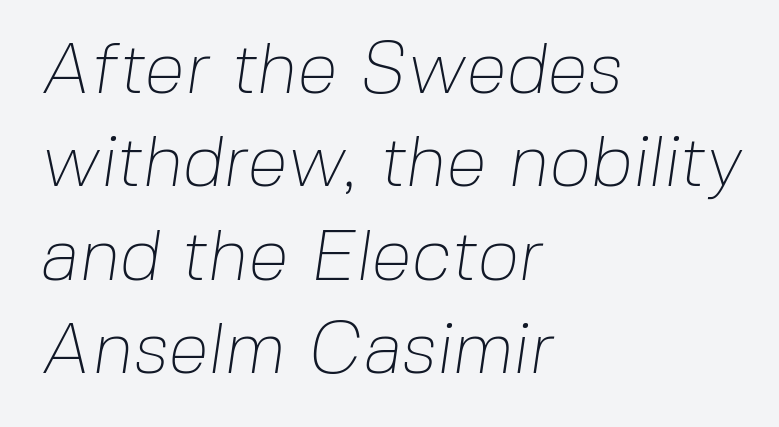
Q: Is the text bold? A: No.
Q: Is the typeface a serif or a sans-serif typeface? A: Sans-serif.
Q: Is the text underlined? A: No.
Q: How is the paragraph aligned? A: Left-aligned.
Q: Is the spacing between letters normal or unusually wide? A: Normal.
Q: Is the spacing between lines tight, normal or loose? A: Normal.
Q: Width (condensed, normal, or wide)? A: Normal.
Q: Stroke contrast? A: Low.
Q: x-height? A: Medium.
Q: Monospaced? A: No.
